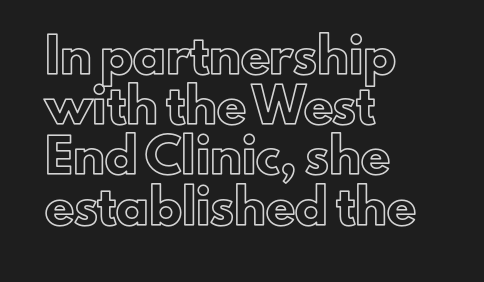
{"italic": "no", "width": "normal", "x_height": "small", "monospaced": "no", "underline": "no", "align": "left", "line_spacing": "normal", "line_spacing_ratio": 1.57, "letter_spacing": "normal", "letter_spacing_em": 0.0, "glyph_px": 32}
